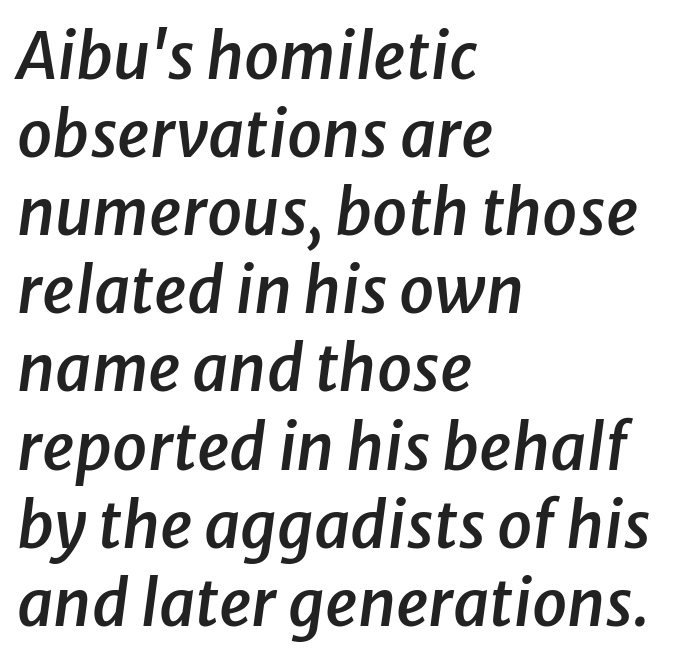
The image shows 63 px semibold type, italic (leaning right); set left-aligned, line spacing 1.24x, normal letter spacing, not underlined; low stroke contrast and a medium x-height.
